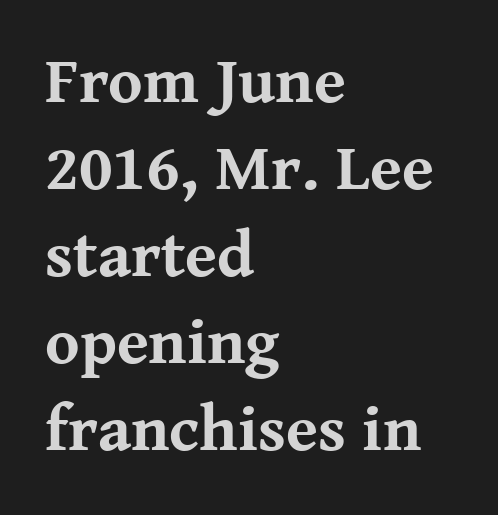
{"serif": "yes", "italic": "no", "bold": "yes", "weight": "bold", "width": "normal", "stroke_contrast": "medium", "x_height": "medium", "monospaced": "no", "underline": "no", "align": "left", "line_spacing": "normal", "line_spacing_ratio": 1.34, "letter_spacing": "normal", "letter_spacing_em": 0.0, "glyph_px": 65}
